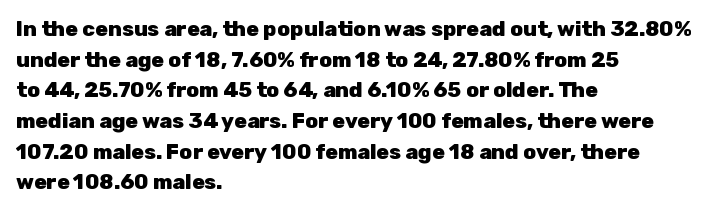
{"italic": "no", "bold": "yes", "underline": "no", "align": "left", "line_spacing": "normal", "line_spacing_ratio": 1.46, "letter_spacing": "normal", "letter_spacing_em": 0.0, "glyph_px": 21}
